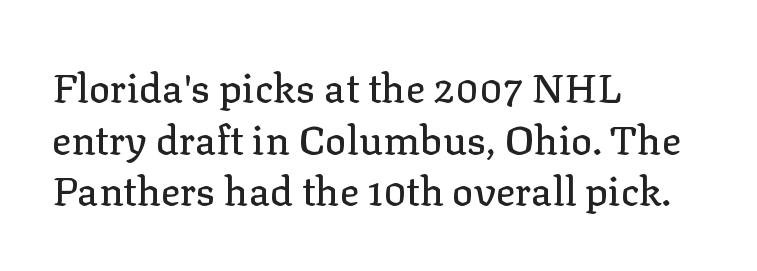
Q: Is the text italic (slanted)? A: No, it is upright.
Q: Is the typeface a serif or a sans-serif typeface? A: Serif.
Q: Is the text underlined? A: No.
Q: How is the paragraph aligned? A: Left-aligned.
Q: Is the spacing between letters normal or unusually wide? A: Normal.
Q: Is the spacing between lines tight, normal or loose? A: Normal.
Q: Width (condensed, normal, or wide)? A: Normal.
Q: Stroke contrast? A: Low.
Q: x-height? A: Medium.
Q: Monospaced? A: No.
